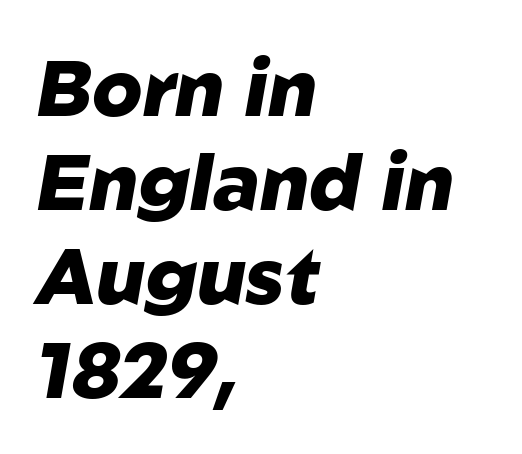
The image shows 77 px heavy type, italic (leaning right); set left-aligned, line spacing 1.22x, normal letter spacing, not underlined; low stroke contrast and a medium x-height.
